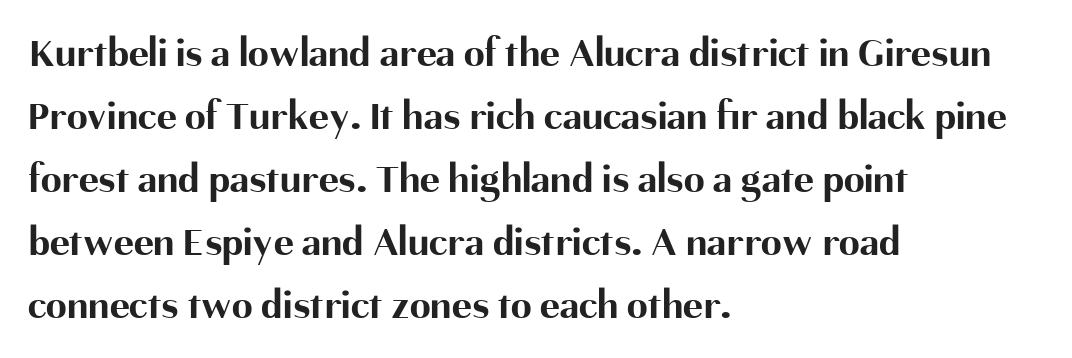
To sum up the face: it is a sans, with no serifs. The sample has been set heavy, in full bold. Reading down the column, the eye jumps a familiar distance to each next line. Inter-character spacing is left at the font's built-in metrics. Ordinary non-slanted type is in use.
